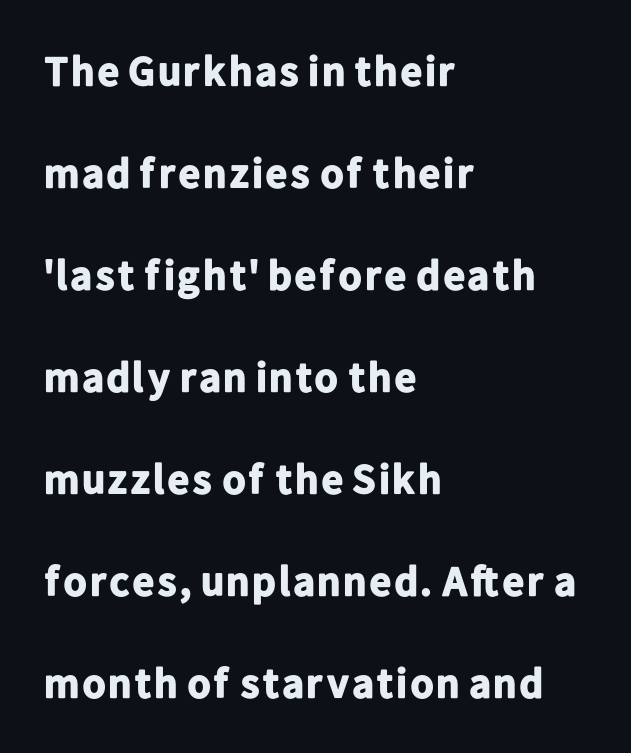
The image shows 42 px bold sans-serif type, upright; set left-aligned, loose line spacing (2.43x), normal letter spacing, not underlined; low stroke contrast and a medium x-height.
